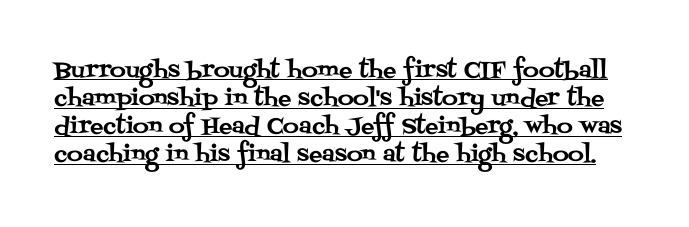
Somebody hit Ctrl+U on this one — the words are underlined. Style check: upright. Does the leading feel generous? No, just average. These lines keep a tight, regular rhythm from letter to letter.
